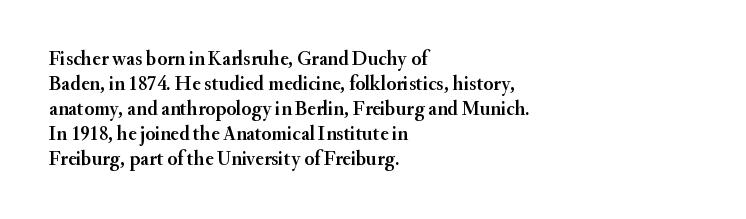
{"italic": "no", "underline": "no", "align": "left", "line_spacing": "normal", "line_spacing_ratio": 1.25, "letter_spacing": "normal", "letter_spacing_em": 0.0, "glyph_px": 20}
